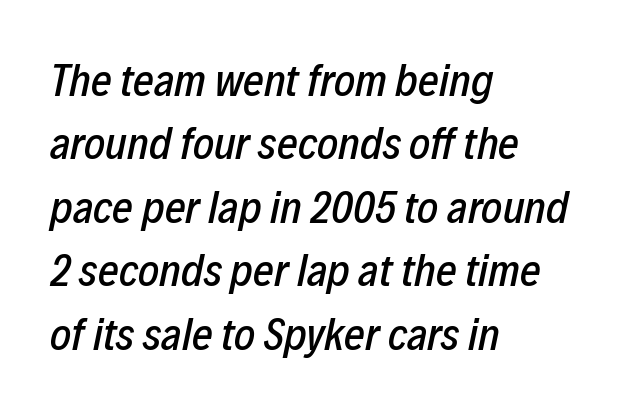
Q: Is the text italic (slanted)? A: Yes, it leans right by about 12 degrees.
Q: Is the text underlined? A: No.
Q: How is the paragraph aligned? A: Left-aligned.
Q: Is the spacing between letters normal or unusually wide? A: Normal.
Q: Is the spacing between lines tight, normal or loose? A: Normal.
Q: Width (condensed, normal, or wide)? A: Condensed.
Q: Stroke contrast? A: Low.
Q: x-height? A: Medium.
Q: Monospaced? A: No.
